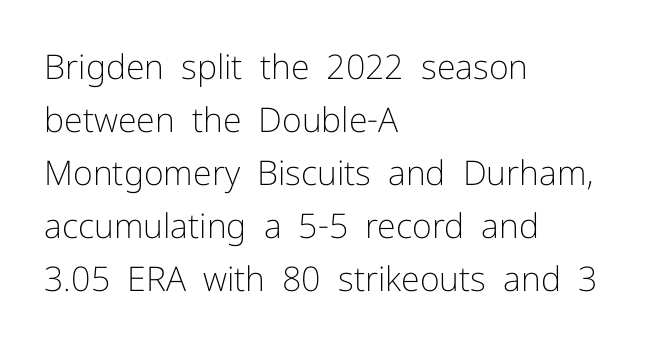
Q: Is the text bold? A: No.
Q: Is the text italic (slanted)? A: No, it is upright.
Q: Is the typeface a serif or a sans-serif typeface? A: Sans-serif.
Q: Is the text underlined? A: No.
Q: How is the paragraph aligned? A: Left-aligned.
Q: Is the spacing between letters normal or unusually wide? A: Normal.
Q: Is the spacing between lines tight, normal or loose? A: Normal.
Q: Width (condensed, normal, or wide)? A: Normal.
Q: Stroke contrast? A: Low.
Q: x-height? A: Medium.
Q: Monospaced? A: No.
